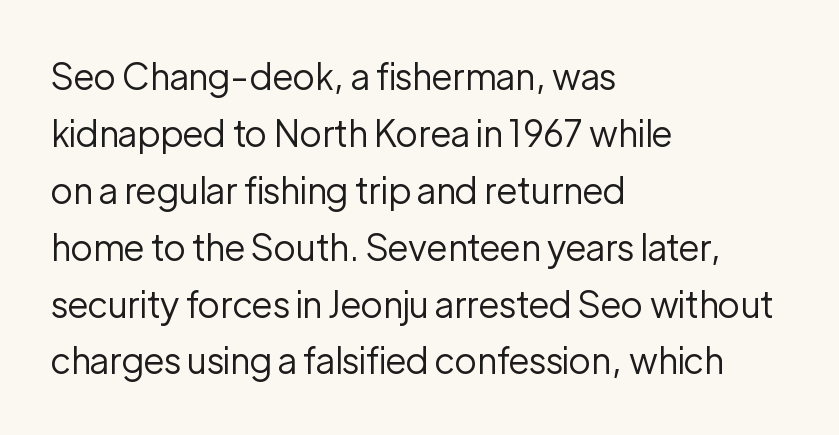
Q: Is the text bold? A: No.
Q: Is the text italic (slanted)? A: No, it is upright.
Q: Is the typeface a serif or a sans-serif typeface? A: Sans-serif.
Q: Is the text underlined? A: No.
Q: How is the paragraph aligned? A: Left-aligned.
Q: Is the spacing between letters normal or unusually wide? A: Normal.
Q: Is the spacing between lines tight, normal or loose? A: Normal.
Q: Width (condensed, normal, or wide)? A: Normal.
Q: Stroke contrast? A: Low.
Q: x-height? A: Medium.
Q: Monospaced? A: No.
